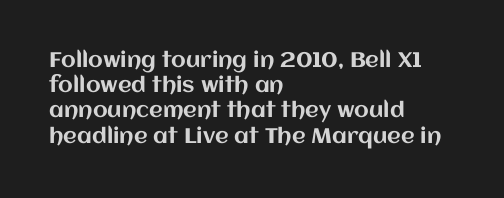
{"italic": "no", "underline": "no", "align": "left", "line_spacing_ratio": 1.2, "letter_spacing": "normal", "letter_spacing_em": 0.0, "glyph_px": 21}
